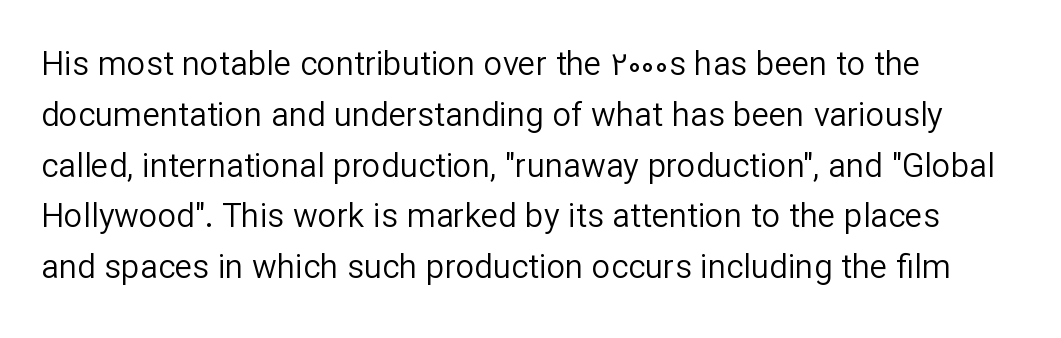
The image shows 33 px regular-weight sans-serif type, upright; set left-aligned, normal line spacing (1.54x), normal letter spacing, not underlined; low stroke contrast and a medium x-height.
